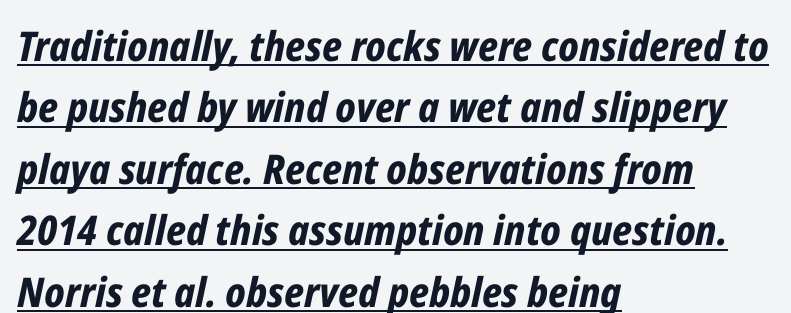
The image shows 41 px bold, condensed type, italic (leaning right); set left-aligned, normal line spacing (1.5x), normal letter spacing, underlined; low stroke contrast and a medium x-height.
